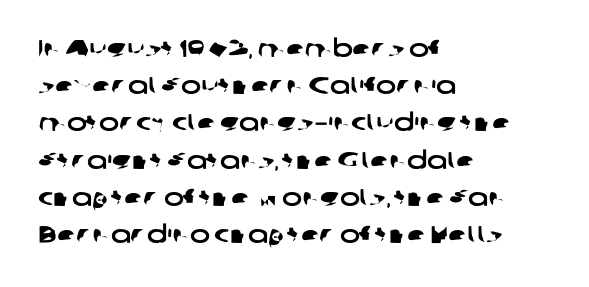
The lines in this sample share a left origin and differ only in where they stop. Evenly set lines give the paragraph a standard silhouette. The specimen omits any rule beneath the text block's lines. How are the letters spaced? Ordinarily, with no added tracking.
